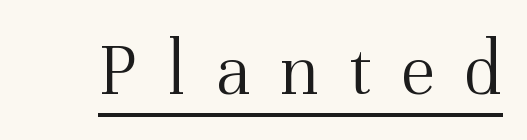
{"serif": "yes", "italic": "no", "bold": "no", "weight": "light", "width": "normal", "stroke_contrast": "medium", "x_height": "medium", "monospaced": "no", "underline": "yes", "letter_spacing": "wide", "letter_spacing_em": 0.37, "glyph_px": 78}
